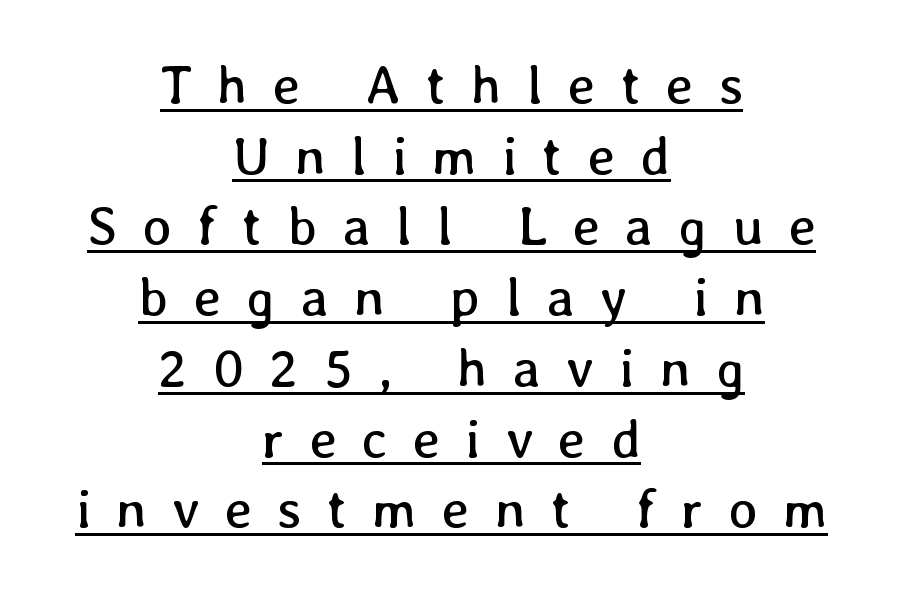
Note the varied advance widths — an 'i' is clearly narrower than an 'm'. Unlike italic type, these characters show no tilt at all. The horizontal fit of the characters is loose and conspicuously gappy. A continuous stroke trails under the words, as in a hyperlink.
